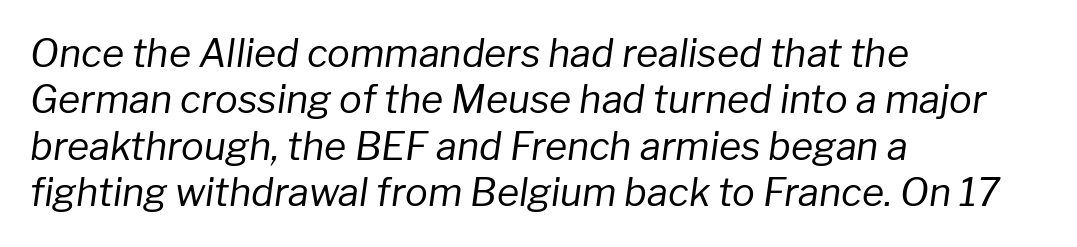
The image shows 38 px regular-weight type, italic (leaning right); set left-aligned, line spacing 1.22x, normal letter spacing, not underlined; low stroke contrast and a medium x-height.
